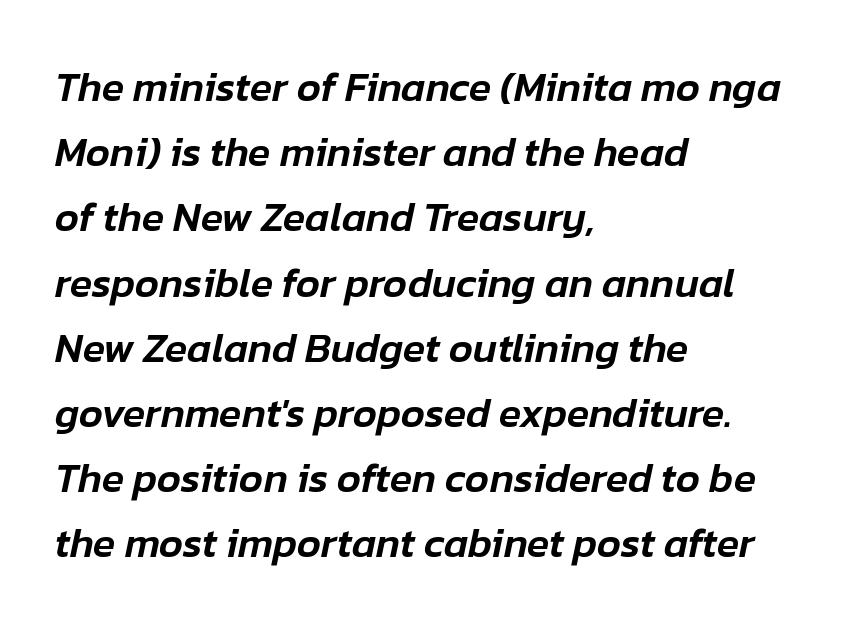
Quick note: italic. The lines are quadded left. The gaps between neighbouring characters are ordinary and unremarkable. The face used here is proportionally spaced, like ordinary book or web type. Has an underline been added? It has not. Normally led — the rows are evenly, conventionally spaced.
